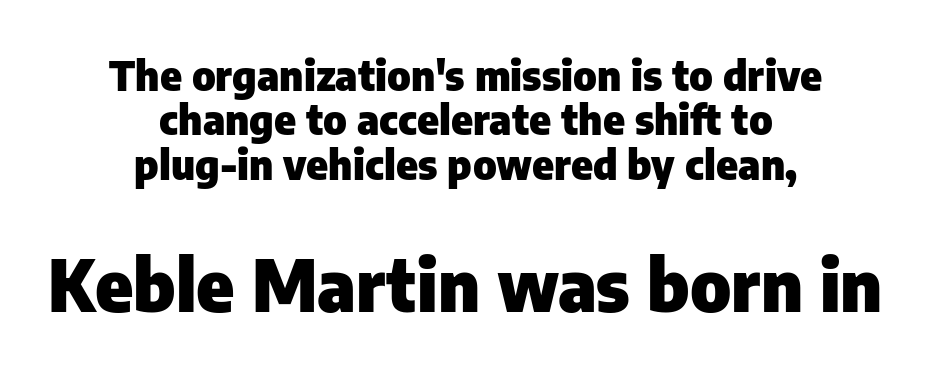
The image shows 71 px heavy sans-serif type, upright; set centered, tight line spacing (1.08x), normal letter spacing, not underlined; the second (bottom) block is 1.73x larger; low stroke contrast and a medium x-height.
